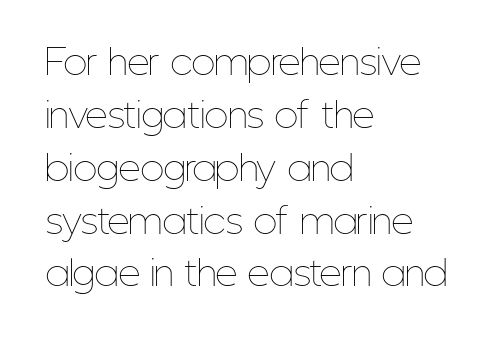
The image shows 35 px thin, condensed type, upright; set left-aligned, normal line spacing (1.51x), normal letter spacing, not underlined; low stroke contrast and a medium x-height.
